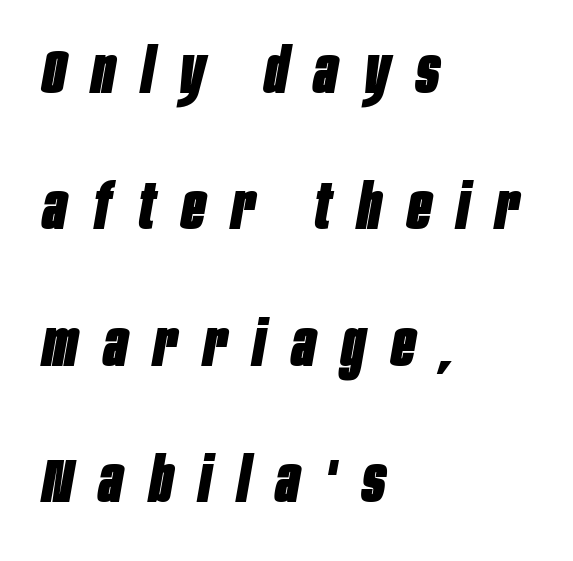
{"italic": "yes", "lean": "right", "slant_degrees": 10, "bold": "yes", "weight": "heavy", "width": "condensed", "stroke_contrast": "low", "x_height": "large", "monospaced": "no", "underline": "no", "align": "left", "line_spacing": "loose", "line_spacing_ratio": 2.2, "letter_spacing": "wide", "letter_spacing_em": 0.43, "glyph_px": 62}
